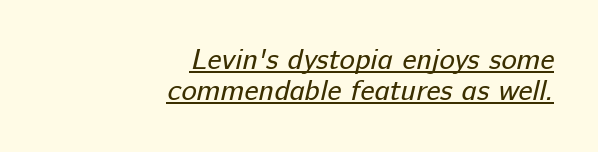
Think of a printed novel: that variable character pitch is what you see here. This block would grow much taller if given ordinary leading; it's compressed now. Emphasis is given by a line drawn under the lettering. The type is set solid horizontally, with unmodified tracking.
